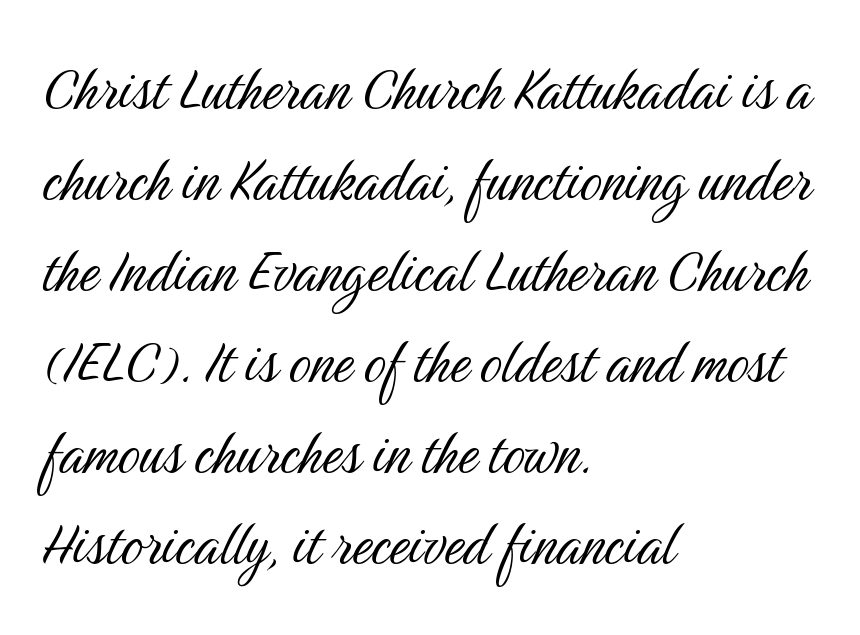
Line spacing here is normal. What stands out about the letter spacing? Nothing — it is the standard amount. The letters advance in unequal steps, a hallmark of proportional type. The space directly below the letters is spotless.
